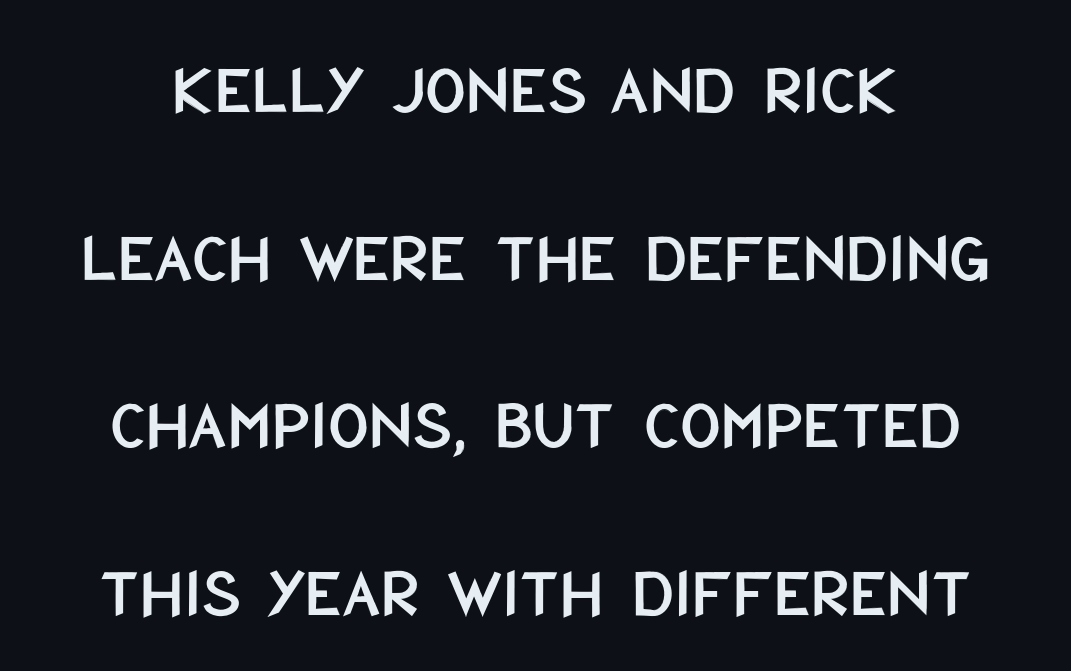
The image shows 71 px condensed sans-serif type, upright; set loose line spacing (2.36x), normal letter spacing, not underlined; low stroke contrast and a large x-height.
